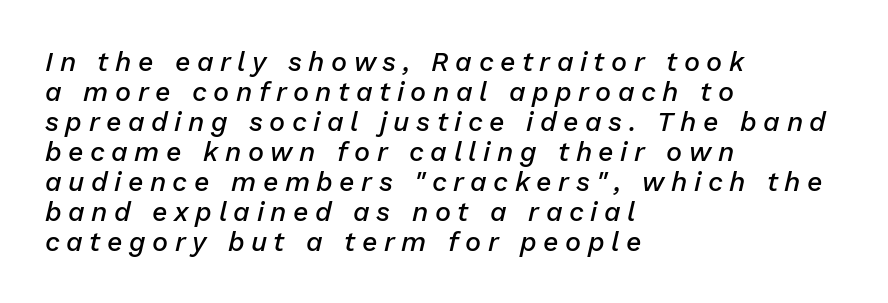
Q: Is the text bold? A: Semi-bold.
Q: Is the text italic (slanted)? A: Yes, it leans right by about 13 degrees.
Q: Is the text underlined? A: No.
Q: How is the paragraph aligned? A: Left-aligned.
Q: Is the spacing between letters normal or unusually wide? A: Unusually wide.
Q: Is the spacing between lines tight, normal or loose? A: Tight.
